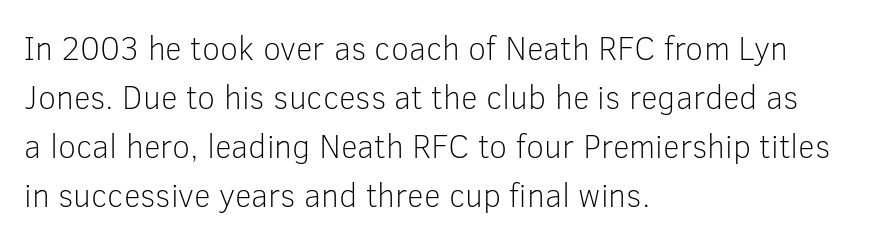
{"serif": "no", "italic": "no", "bold": "no", "weight": "light", "width": "normal", "stroke_contrast": "low", "x_height": "medium", "monospaced": "no", "underline": "no", "align": "left", "line_spacing": "normal", "line_spacing_ratio": 1.48, "letter_spacing": "normal", "letter_spacing_em": 0.0, "glyph_px": 33}
